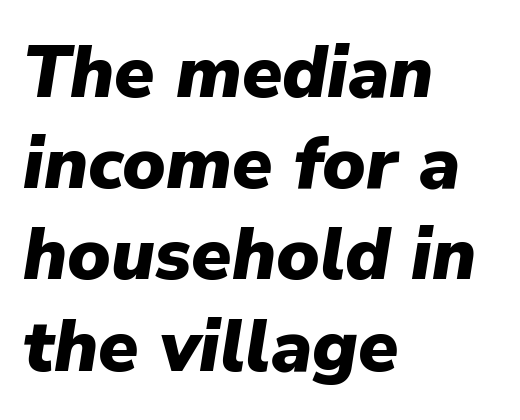
The image shows 73 px heavy type, italic (leaning right); set left-aligned, normal line spacing (1.25x), normal letter spacing, not underlined; low stroke contrast and a medium x-height.
